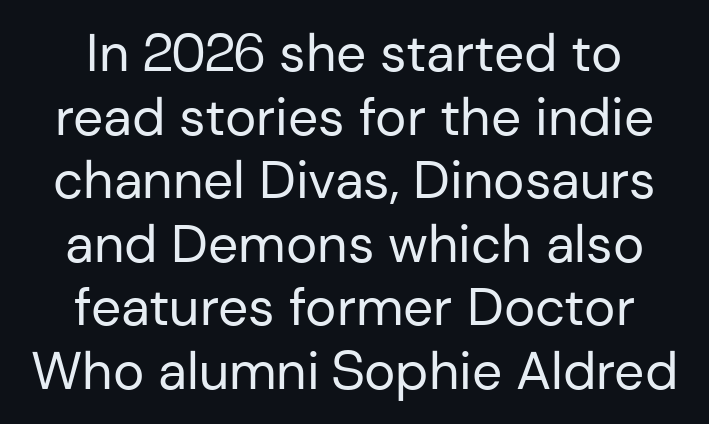
Q: Is the text bold? A: No.
Q: Is the text italic (slanted)? A: No, it is upright.
Q: Is the typeface a serif or a sans-serif typeface? A: Sans-serif.
Q: Is the text underlined? A: No.
Q: How is the paragraph aligned? A: Centered.
Q: Is the spacing between letters normal or unusually wide? A: Normal.
Q: Width (condensed, normal, or wide)? A: Normal.
Q: Stroke contrast? A: Low.
Q: x-height? A: Medium.
Q: Monospaced? A: No.
